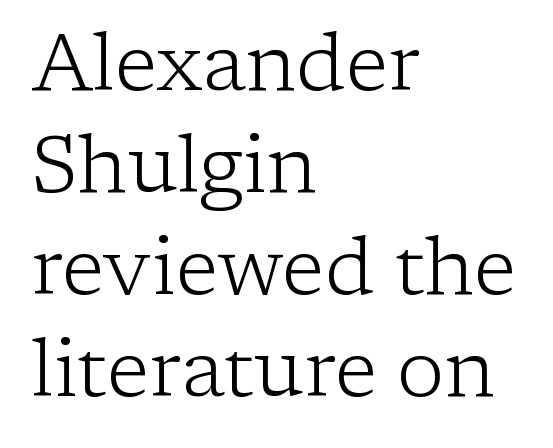
{"serif": "yes", "italic": "no", "bold": "no", "weight": "light", "width": "normal", "stroke_contrast": "low", "x_height": "medium", "monospaced": "no", "underline": "no", "align": "left", "line_spacing": "normal", "line_spacing_ratio": 1.29, "letter_spacing": "normal", "letter_spacing_em": 0.0, "glyph_px": 79}
